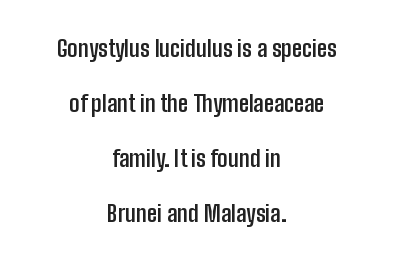
Check under the words: just untouched page. Alignment: centered. If you drew a line through each stem, it would be perfectly vertical. The face used here has the dense, thick strokes of a bold.
